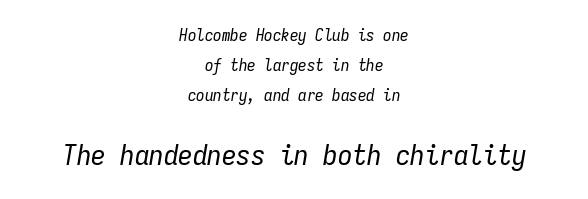
{"italic": "yes", "lean": "right", "slant_degrees": 9, "bold": "no", "weight": "regular", "width": "condensed", "stroke_contrast": "low", "x_height": "medium", "monospaced": "yes", "underline": "no", "align": "center", "line_spacing_ratio": 1.77, "letter_spacing": "normal", "letter_spacing_em": 0.0, "larger_block": "second", "size_ratio": 1.71, "glyph_px": 29}
